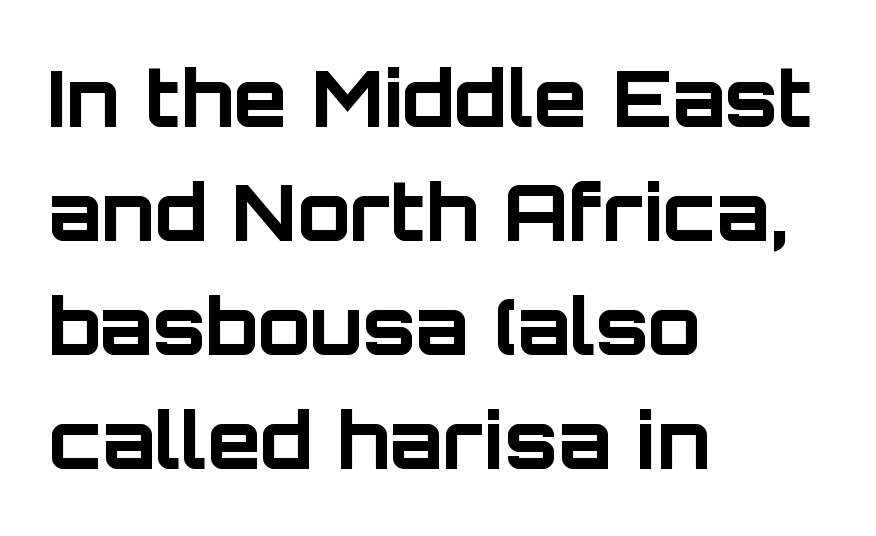
Q: Is the text bold? A: Yes.
Q: Is the text italic (slanted)? A: No, it is upright.
Q: Is the typeface a serif or a sans-serif typeface? A: Sans-serif.
Q: Is the text underlined? A: No.
Q: How is the paragraph aligned? A: Left-aligned.
Q: Is the spacing between letters normal or unusually wide? A: Normal.
Q: Is the spacing between lines tight, normal or loose? A: Normal.
Q: Width (condensed, normal, or wide)? A: Normal.
Q: Stroke contrast? A: Low.
Q: x-height? A: Large.
Q: Monospaced? A: No.
